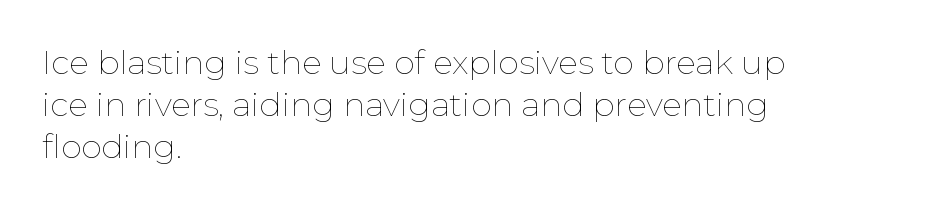
The image shows 33 px thin type, upright; set left-aligned, normal line spacing (1.27x), normal letter spacing, not underlined; low stroke contrast and a medium x-height.
